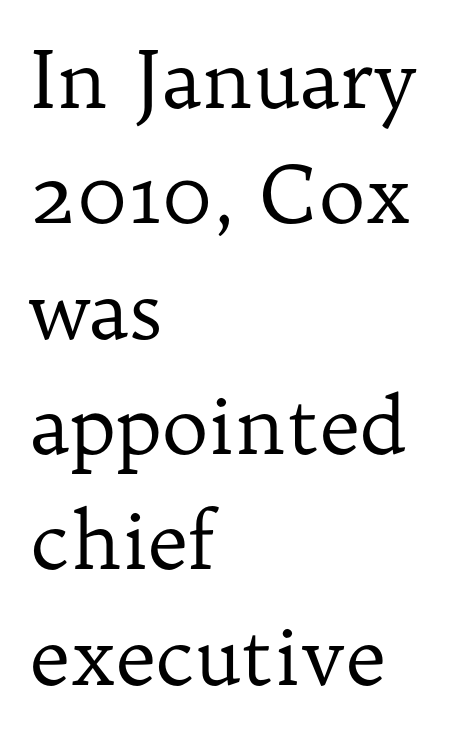
The image shows 79 px regular-weight serif type, upright; set left-aligned, normal line spacing (1.46x), normal letter spacing, not underlined; low stroke contrast and a medium x-height.
